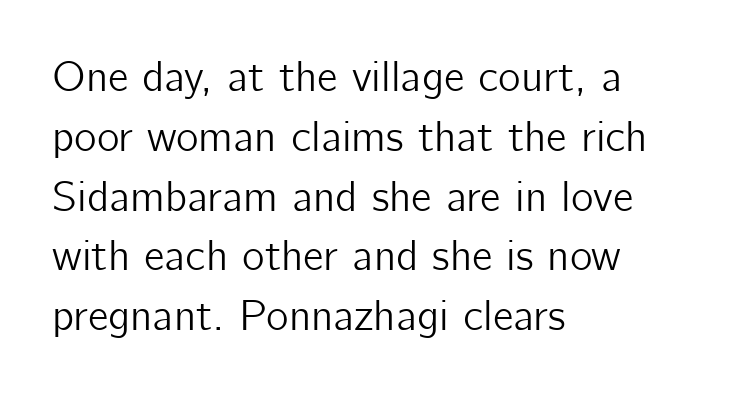
{"serif": "no", "italic": "no", "width": "normal", "stroke_contrast": "low", "x_height": "medium", "monospaced": "no", "underline": "no", "align": "left", "line_spacing": "normal", "line_spacing_ratio": 1.39, "letter_spacing": "normal", "letter_spacing_em": 0.0, "glyph_px": 43}
